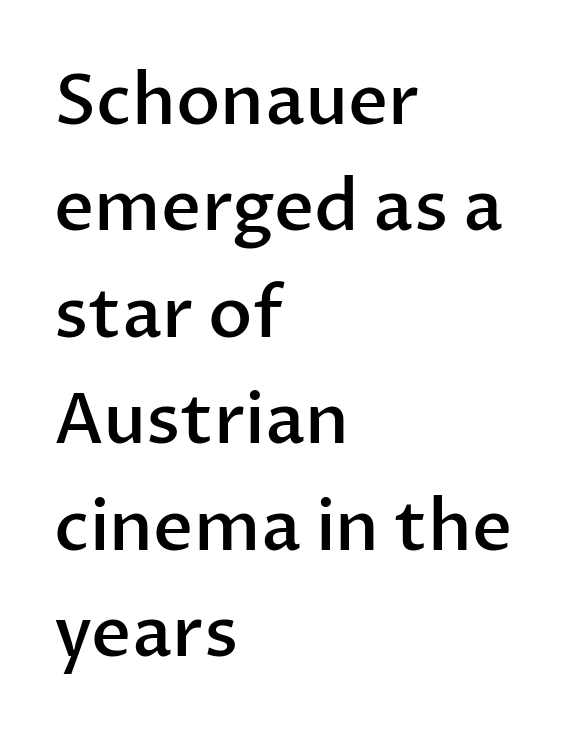
The image shows 70 px semibold sans-serif type, upright; set left-aligned, normal line spacing (1.52x), normal letter spacing, not underlined; low stroke contrast and a medium x-height.
